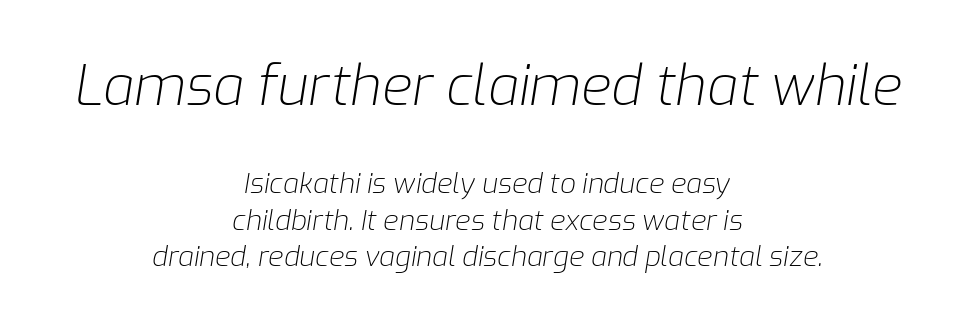
Q: Is the text bold? A: No.
Q: Is the text italic (slanted)? A: Yes, it leans right by about 9 degrees.
Q: Is the text underlined? A: No.
Q: How is the paragraph aligned? A: Centered.
Q: Is the spacing between letters normal or unusually wide? A: Normal.
Q: Is the spacing between lines tight, normal or loose? A: Normal.
Q: Which block of text is set in a larger size, the first (top) or the second (bottom)? A: The first (top) one.
Q: Width (condensed, normal, or wide)? A: Normal.
Q: Stroke contrast? A: Low.
Q: x-height? A: Medium.
Q: Monospaced? A: No.
